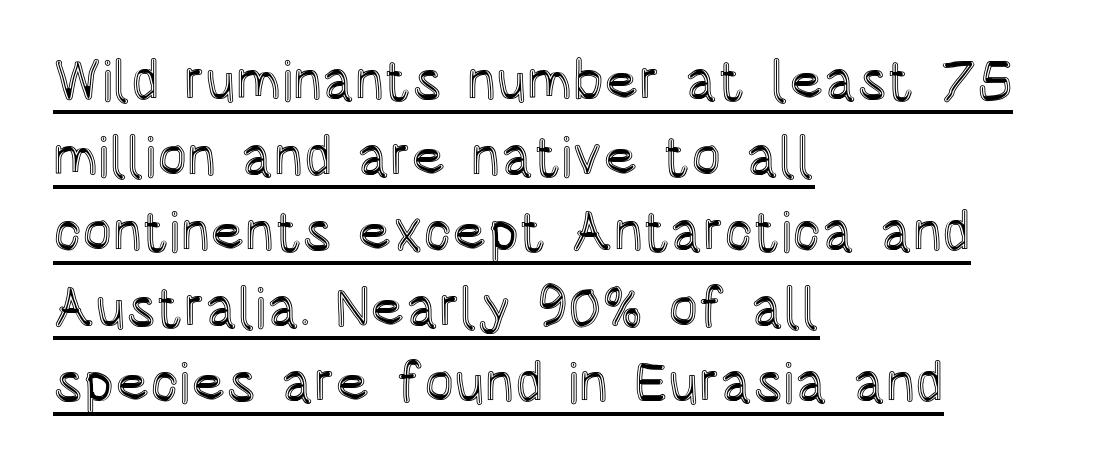
Q: Is the text italic (slanted)? A: No, it is upright.
Q: Is the text underlined? A: Yes.
Q: How is the paragraph aligned? A: Left-aligned.
Q: Is the spacing between letters normal or unusually wide? A: Normal.
Q: Is the spacing between lines tight, normal or loose? A: Normal.
Q: Width (condensed, normal, or wide)? A: Condensed.
Q: x-height? A: Large.
Q: Monospaced? A: No.
